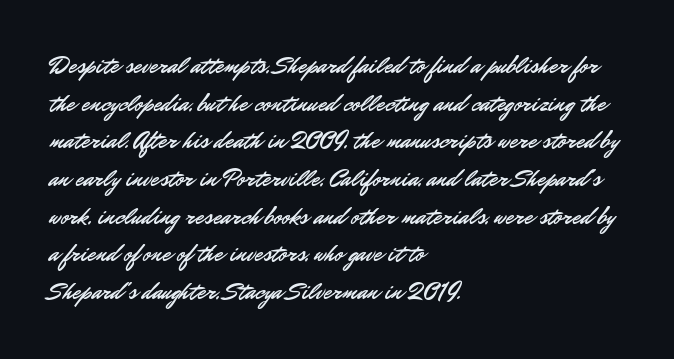
The image shows 24 px text type; set left-aligned, normal line spacing (1.57x), normal letter spacing, not underlined.
